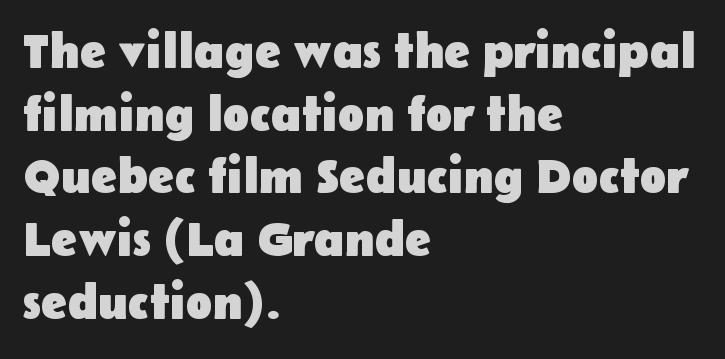
Type style note: lacks serifs. One-word summary of the alignment: left. Quick note: underline off. Thick stems and heavy bowls — unmistakably bold. Looks like regular typesetting: each glyph gets only the width it needs. The specimen reads as upright at a glance.
